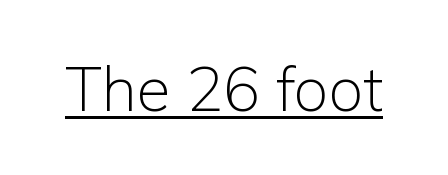
The typography opts for an upright posture over an oblique one. The face used here is proportionally spaced, like ordinary book or web type. Does a line run under the words? Yes, clearly. Unlike a traditional serif, this face leaves its strokes unadorned. The letterforms sit shoulder to shoulder at normal distance. Nothing heavy about these letters — not bold at all.
